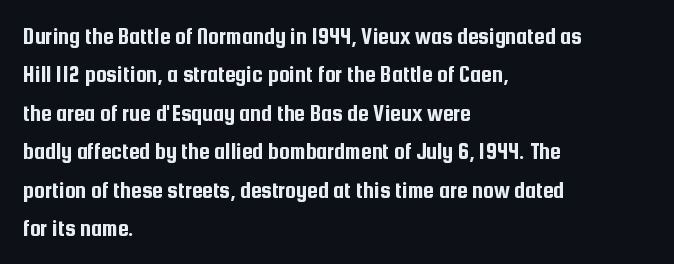
Q: Is the text italic (slanted)? A: No, it is upright.
Q: Is the text underlined? A: No.
Q: How is the paragraph aligned? A: Left-aligned.
Q: Is the spacing between letters normal or unusually wide? A: Normal.
Q: Is the spacing between lines tight, normal or loose? A: Normal.
